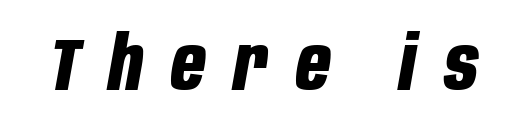
Q: Is the text bold? A: Yes.
Q: Is the text italic (slanted)? A: Yes, it leans right by about 10 degrees.
Q: Is the text underlined? A: No.
Q: Is the spacing between letters normal or unusually wide? A: Unusually wide.
Q: Width (condensed, normal, or wide)? A: Condensed.
Q: Stroke contrast? A: Low.
Q: x-height? A: Large.
Q: Monospaced? A: No.
